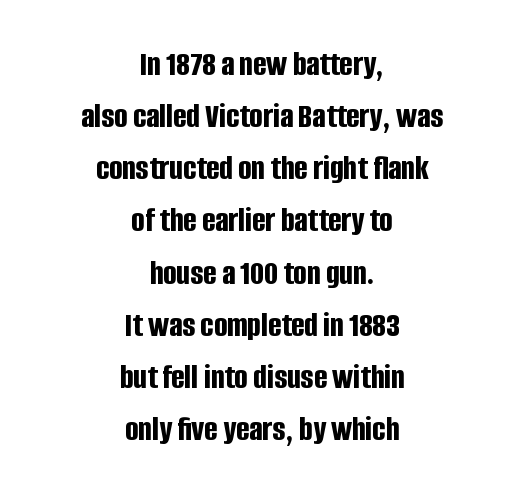
{"serif": "no", "italic": "no", "bold": "yes", "weight": "bold", "width": "condensed", "stroke_contrast": "low", "x_height": "large", "monospaced": "no", "underline": "no", "align": "center", "line_spacing": "normal", "line_spacing_ratio": 1.49, "letter_spacing": "normal", "letter_spacing_em": 0.0, "glyph_px": 35}
